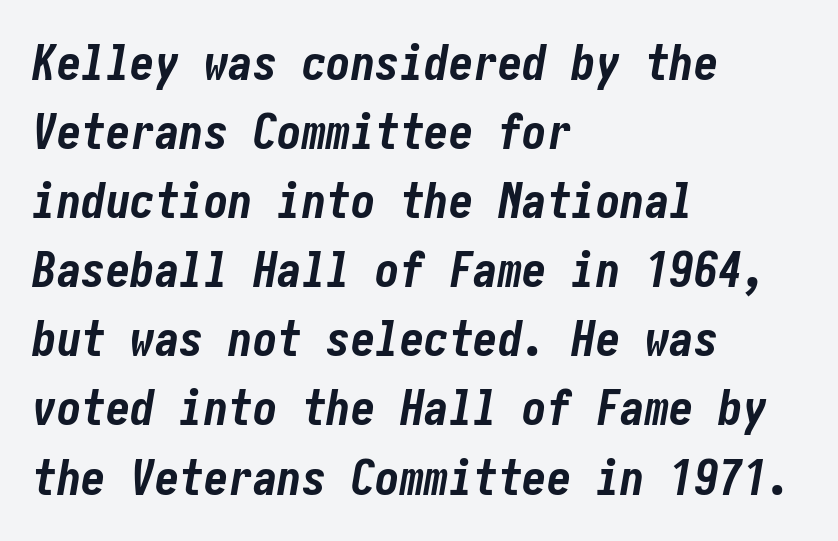
Q: Is the text bold? A: Yes.
Q: Is the text italic (slanted)? A: Yes, it leans right by about 10 degrees.
Q: Is the text underlined? A: No.
Q: How is the paragraph aligned? A: Left-aligned.
Q: Is the spacing between letters normal or unusually wide? A: Normal.
Q: Is the spacing between lines tight, normal or loose? A: Normal.
Q: Width (condensed, normal, or wide)? A: Condensed.
Q: Stroke contrast? A: Low.
Q: x-height? A: Medium.
